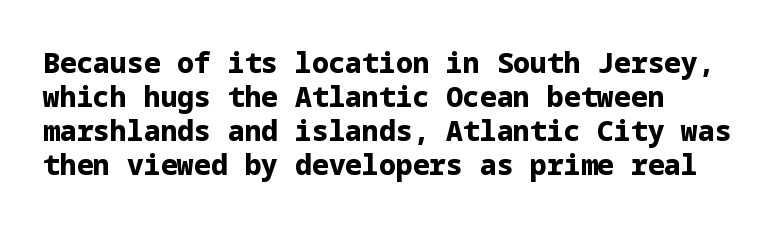
Q: Is the text bold? A: Yes.
Q: Is the text italic (slanted)? A: No, it is upright.
Q: Is the typeface a serif or a sans-serif typeface? A: Sans-serif.
Q: Is the text underlined? A: No.
Q: How is the paragraph aligned? A: Left-aligned.
Q: Is the spacing between letters normal or unusually wide? A: Normal.
Q: Width (condensed, normal, or wide)? A: Normal.
Q: Stroke contrast? A: Low.
Q: x-height? A: Medium.
